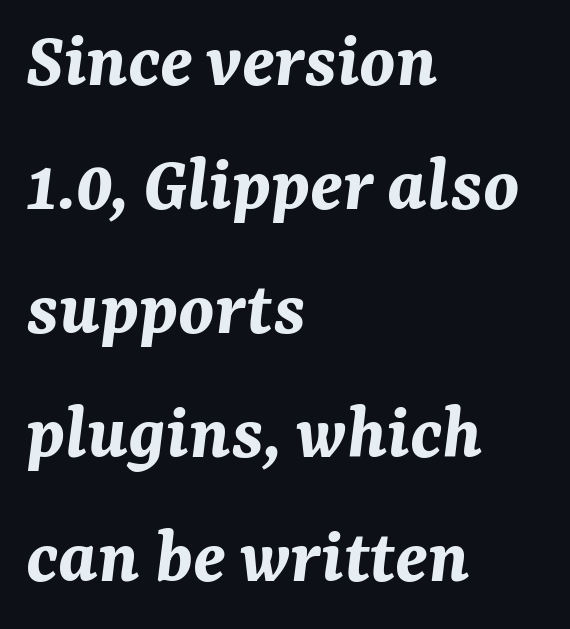
Does extra space separate the letters? No, they use regular spacing. It's the slanting kind of type. Interline gaps are of average width in this sample. Set as a true bold cut, around the 700 mark. Compared with a centered layout, this one pins lines to the left instead.
